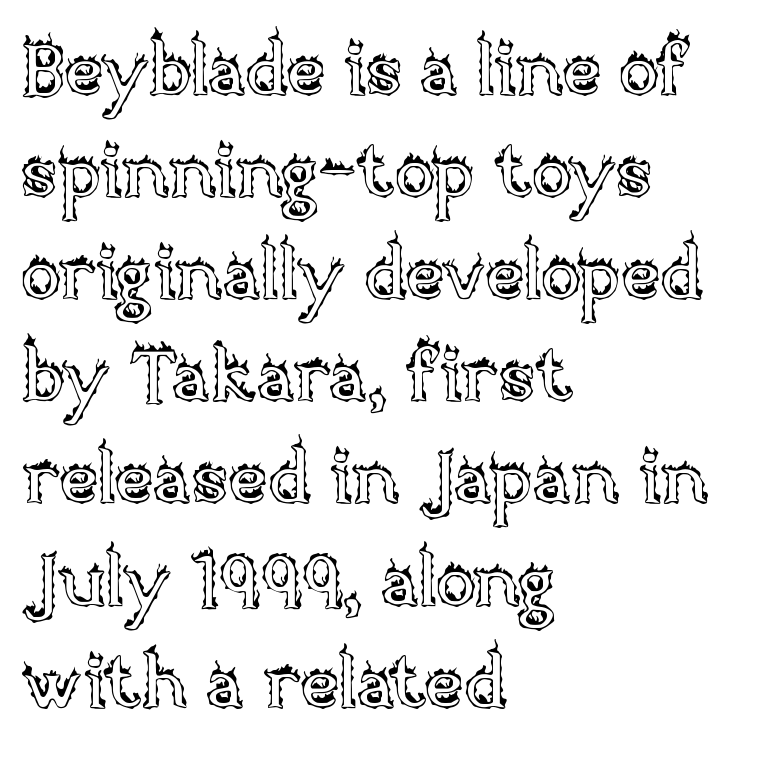
{"italic": "no", "width": "normal", "x_height": "large", "monospaced": "no", "underline": "no", "align": "left", "line_spacing": "normal", "line_spacing_ratio": 1.38, "letter_spacing": "normal", "letter_spacing_em": 0.0, "glyph_px": 74}
